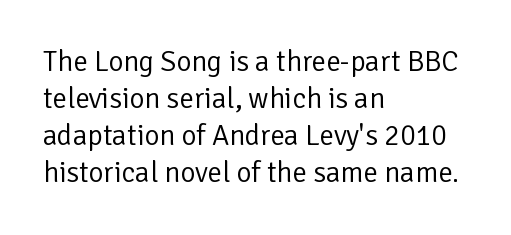
Decoration check: the copy has no underline. Is this a heavy cut? Hardly; it is regular or lighter. The lines are quadded left. Notice how the stems are strictly vertical — no italics here.
